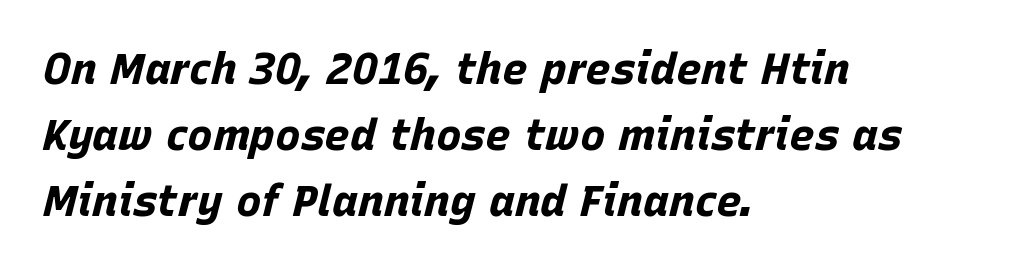
{"italic": "yes", "lean": "right", "slant_degrees": 15, "bold": "yes", "weight": "bold", "width": "normal", "stroke_contrast": "low", "x_height": "large", "monospaced": "no", "underline": "no", "align": "left", "line_spacing": "normal", "line_spacing_ratio": 1.54, "letter_spacing": "normal", "letter_spacing_em": 0.0, "glyph_px": 43}
